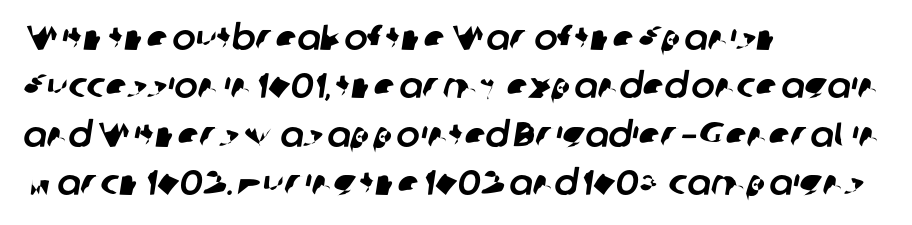
The passage shown is typeset with a sans-serif family. Here the designer chose a conventional face with non-uniform glyph widths. These lines stack with their left ends in a neat column. Normally led — the rows are evenly, conventionally spaced.
